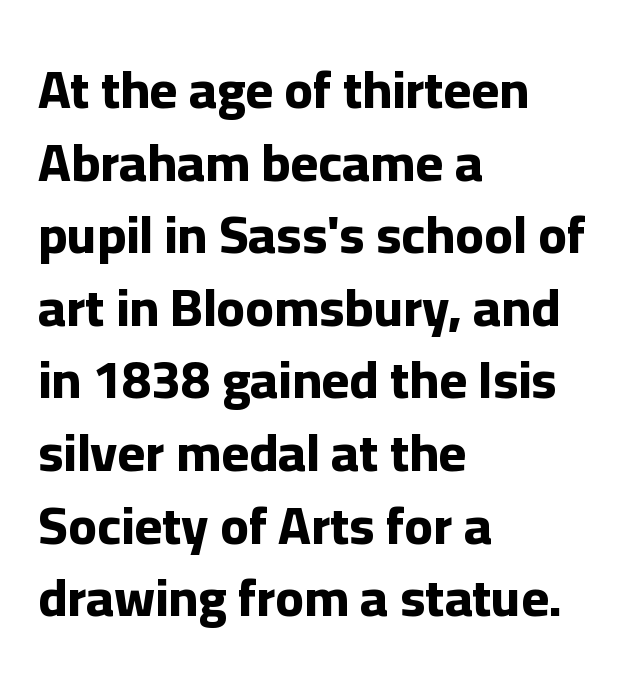
Descenders hang freely into open space. Letter spacing: default. These lines sit exactly where default settings would place them. The rag falls on the right side of this text block. Is this a sans? Yes — the strokes have no serifs. Looks like regular typesetting: each glyph gets only the width it needs.
